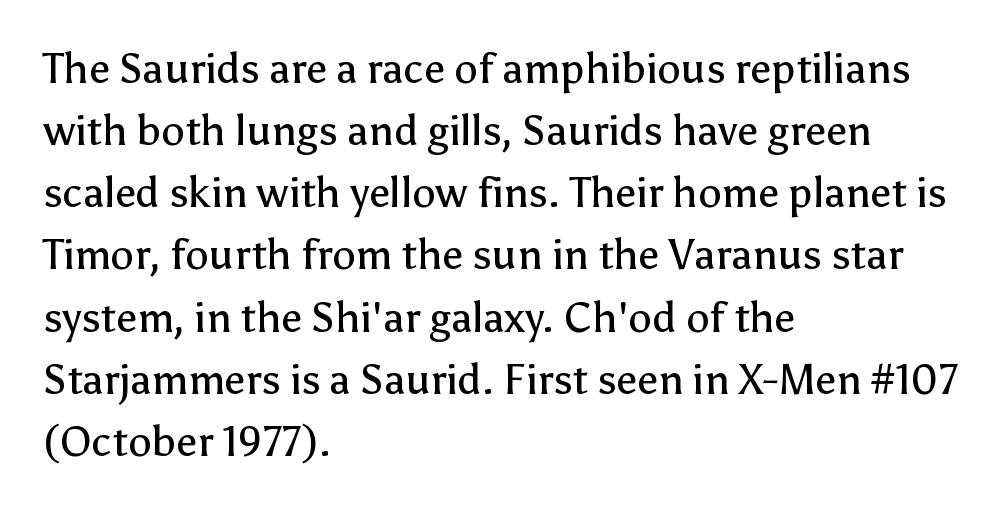
Weight class: somewhere from thin through regular. Observe the absence of serifs on each vertical stroke in this sample. The passage is arranged the way most books set body copy — flush left. The passage shown is not underscored anywhere. Honestly, the row spacing looks completely unremarkable. The letters stand straight up with perfectly vertical stems.
